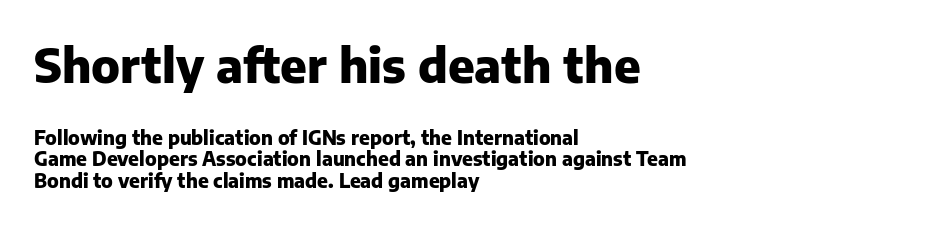
{"serif": "no", "italic": "no", "bold": "yes", "weight": "heavy", "width": "normal", "stroke_contrast": "low", "x_height": "medium", "monospaced": "no", "underline": "no", "align": "left", "line_spacing": "tight", "line_spacing_ratio": 1.13, "letter_spacing": "normal", "letter_spacing_em": 0.0, "larger_block": "first", "size_ratio": 2.47, "glyph_px": 47}
